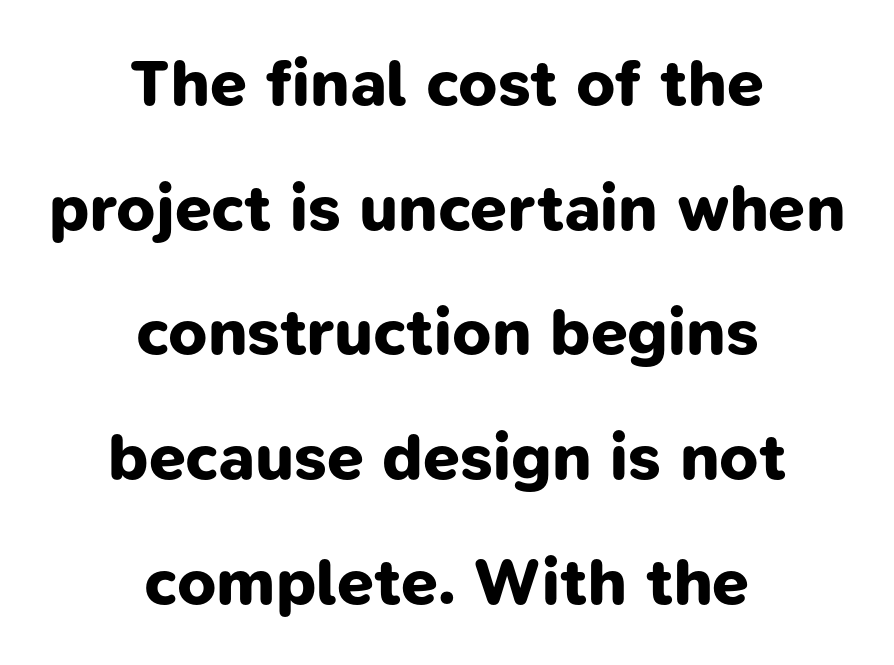
Q: Is the text bold? A: Yes.
Q: Is the typeface a serif or a sans-serif typeface? A: Sans-serif.
Q: Is the text underlined? A: No.
Q: How is the paragraph aligned? A: Centered.
Q: Is the spacing between letters normal or unusually wide? A: Normal.
Q: Width (condensed, normal, or wide)? A: Normal.
Q: Stroke contrast? A: Low.
Q: x-height? A: Medium.
Q: Monospaced? A: No.
